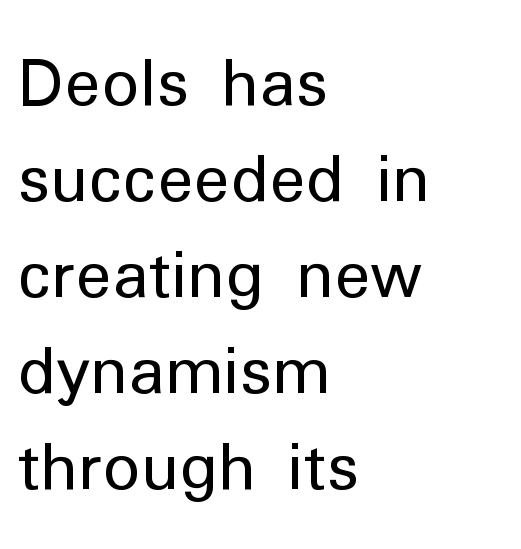
The typesetter chose a ragged-right arrangement here. Spacing verdict: proportional, widths tailored to each character. Font category for this specimen: sans-serif. Whoever set this chose a conventional vertical rhythm. Nothing unusual about the tracking: characters are spaced as the font intends.
